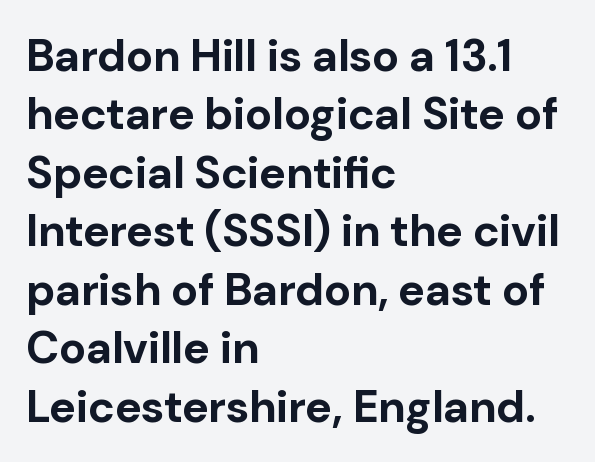
Looks like regular typesetting: each glyph gets only the width it needs. Has an underline been added? It has not. Its strokes are broad and dark, the hallmark of bold type. Font category for this specimen: sans-serif. These lines sit exactly where default settings would place them.
